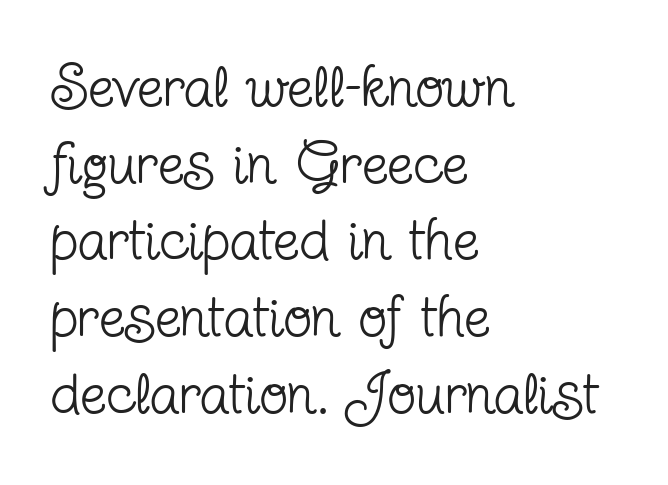
{"serif": "yes", "italic": "no", "bold": "no", "weight": "regular", "width": "condensed", "stroke_contrast": "low", "x_height": "medium", "monospaced": "no", "underline": "no", "align": "left", "line_spacing": "normal", "line_spacing_ratio": 1.3, "letter_spacing": "normal", "letter_spacing_em": 0.0, "glyph_px": 59}
